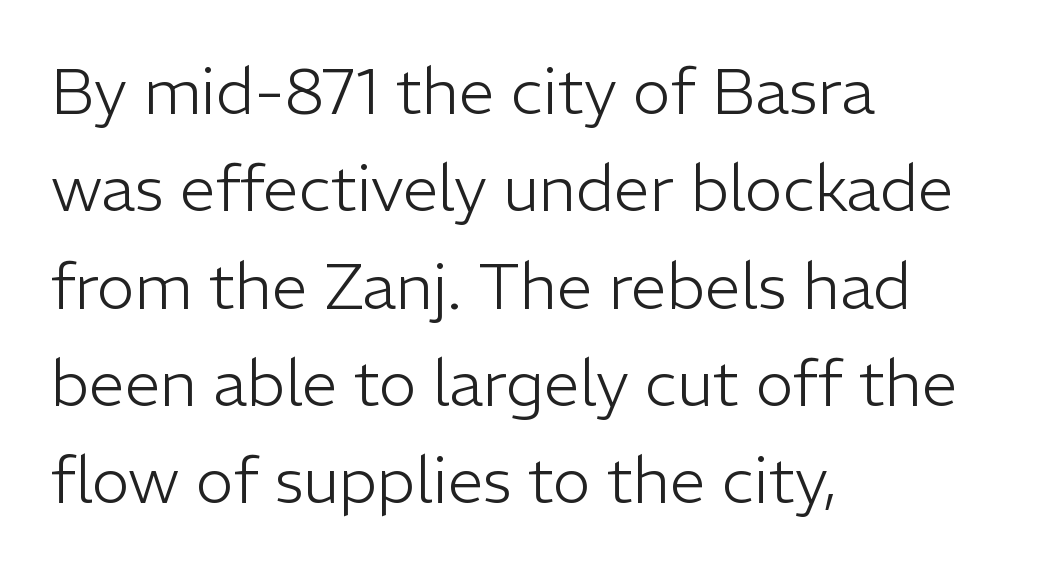
The image shows 64 px light sans-serif type, upright; set left-aligned, normal line spacing (1.52x), normal letter spacing, not underlined; low stroke contrast and a medium x-height.
